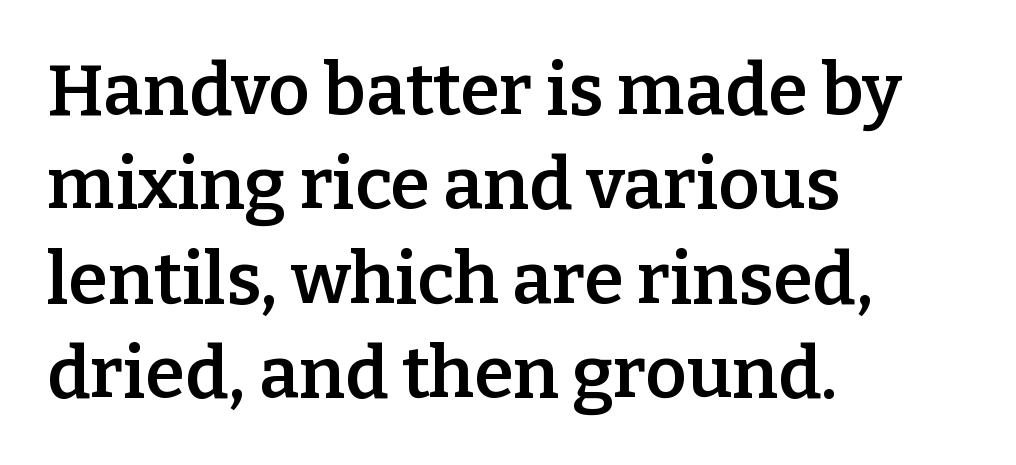
If you drew a line through each stem, it would be perfectly vertical. The font is running at a semibold setting, under full bold. The specimen omits any rule beneath the text block's lines. Successive baselines arrive at the customary interval. Tracking value appears to be zero — textbook default spacing.
